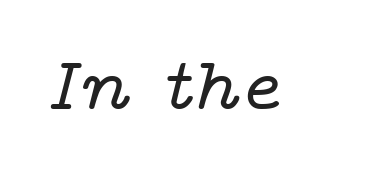
The image shows 76 px wide serif type, italic (leaning right); set normal letter spacing, not underlined; low stroke contrast and a medium x-height.
